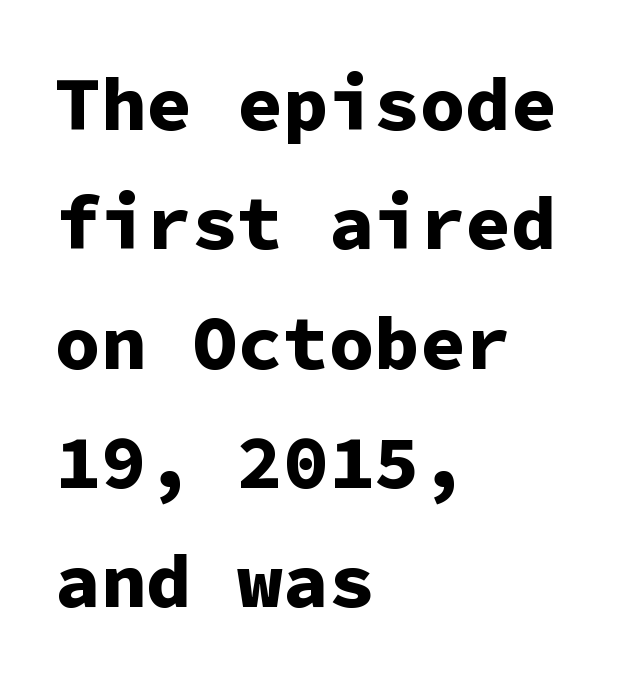
The image shows 76 px bold sans-serif type, upright, monospaced; set left-aligned, normal line spacing (1.57x), normal letter spacing, not underlined; low stroke contrast and a medium x-height.
